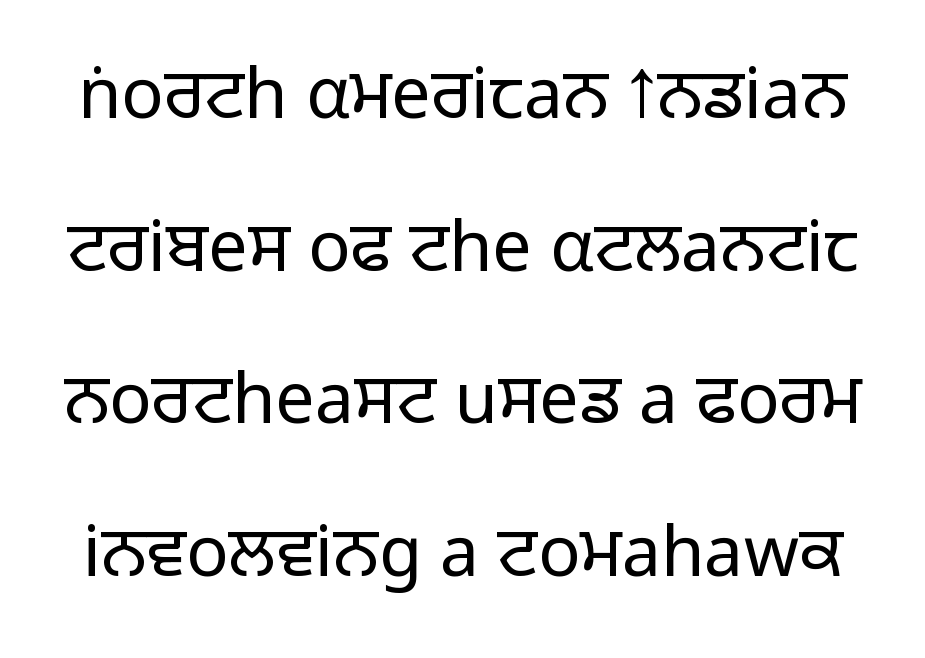
{"serif": "no", "italic": "no", "bold": "no", "weight": "light", "width": "normal", "stroke_contrast": "low", "x_height": "medium", "monospaced": "no", "underline": "no", "line_spacing": "loose", "line_spacing_ratio": 2.18, "letter_spacing": "normal", "letter_spacing_em": 0.0, "glyph_px": 70}
